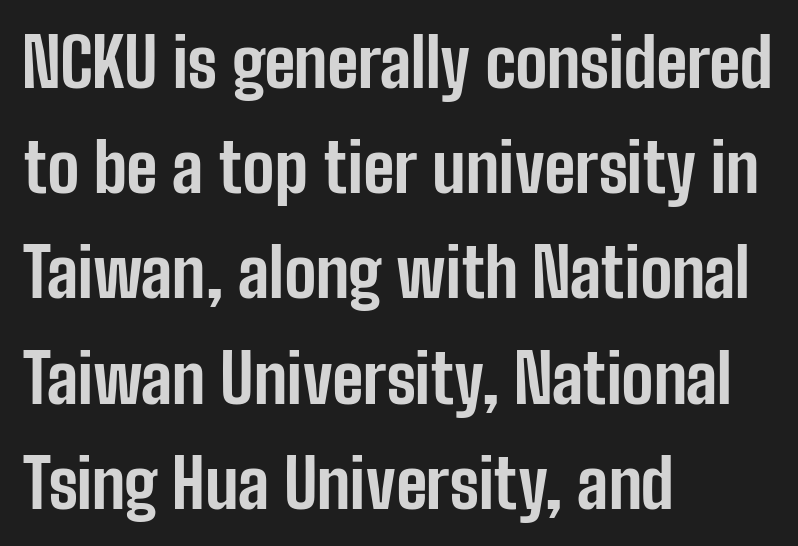
The image shows 67 px bold, condensed sans-serif type, upright; set left-aligned, normal line spacing (1.57x), normal letter spacing, not underlined; low stroke contrast and a medium x-height.
